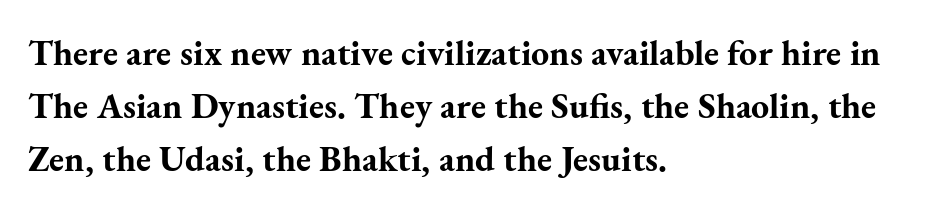
Style check: upright. Letters rest on an invisible, unmarked baseline. One glance says typical: line gaps are just what's usual. I'd call this a serif setting — the letters wear small feet. Here the designer chose a conventional face with non-uniform glyph widths. The typesetting leans heavy: a genuine bold.
